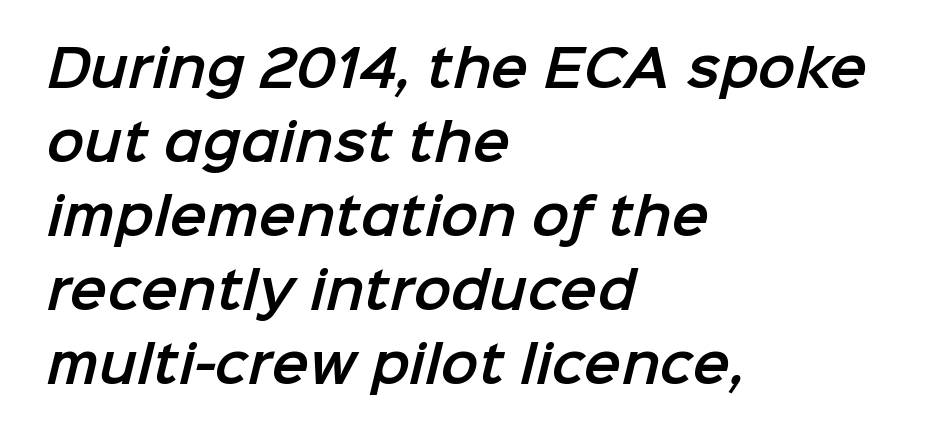
Each letter keeps its own natural width here, so spacing adapts to shape. Baseline-to-baseline distance is the conventional proportion of letter height. Observe the ordinary spacing: letters are neighbours, not strangers. The letters carry no serifs — their stems end cleanly without finishing strokes. Check the space under the baseline: it is left empty. The lines are quadded left.
